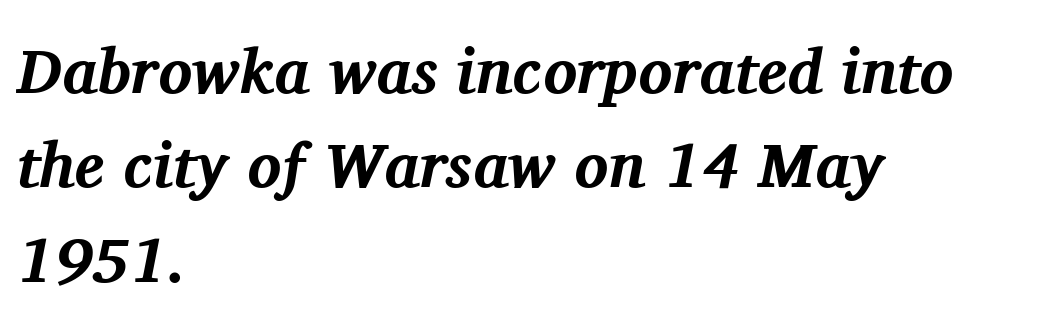
The image shows 63 px bold serif type, italic (leaning right); set left-aligned, normal line spacing (1.5x), normal letter spacing, not underlined; medium stroke contrast and a medium x-height.
